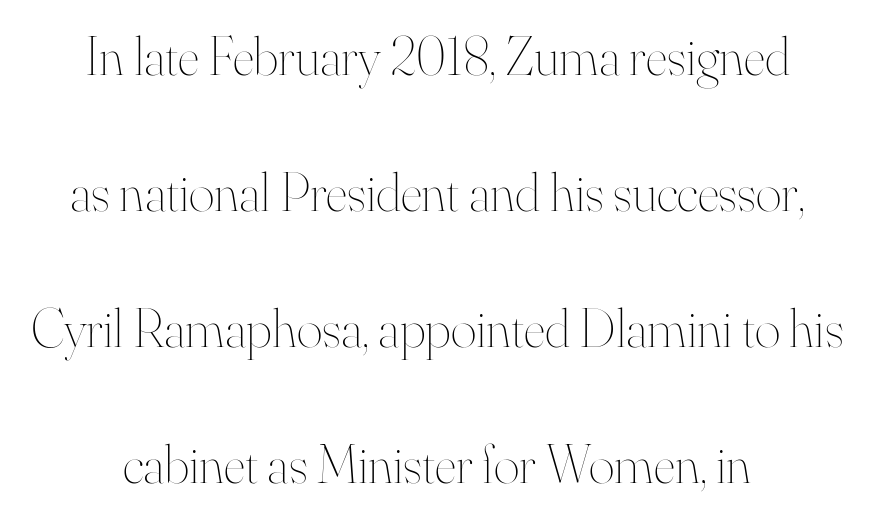
The image shows 55 px thin type, upright; set centered, loose line spacing (2.47x), normal letter spacing, not underlined; high stroke contrast and a small x-height.
